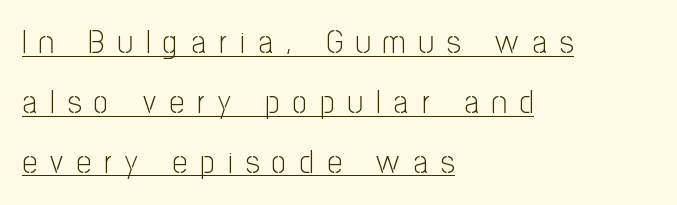
No extra ink here — the face is not bold. What decoration does the sample have? An underline. A typesetter would mark this as roman, not italic. A sans-serif font was chosen for this passage.
